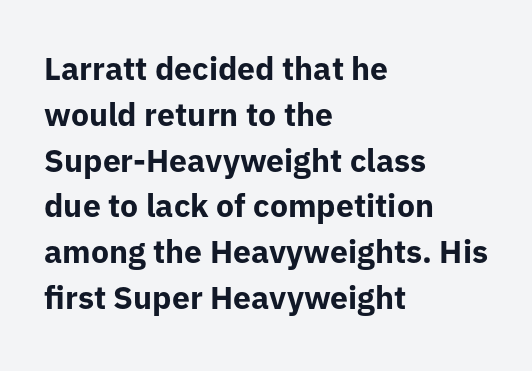
The image shows 32 px bold sans-serif type, upright; set left-aligned, normal line spacing (1.43x), normal letter spacing, not underlined; low stroke contrast and a medium x-height.
